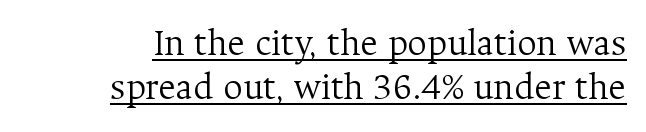
The image shows 38 px light serif type, upright; set line spacing 1.16x, normal letter spacing, underlined; medium stroke contrast and a medium x-height.
